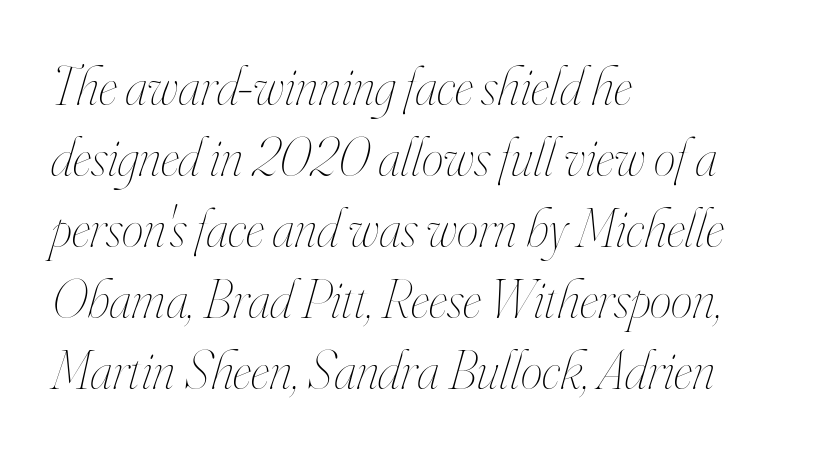
Q: Is the text bold? A: No.
Q: Is the text italic (slanted)? A: Yes, it leans right by about 16 degrees.
Q: Is the text underlined? A: No.
Q: How is the paragraph aligned? A: Left-aligned.
Q: Is the spacing between letters normal or unusually wide? A: Normal.
Q: Is the spacing between lines tight, normal or loose? A: Normal.
Q: Width (condensed, normal, or wide)? A: Condensed.
Q: Stroke contrast? A: High.
Q: x-height? A: Small.
Q: Monospaced? A: No.
